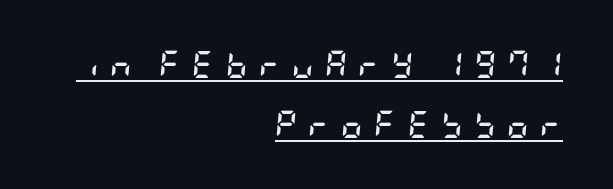
The lines are spread far apart with generous leading. Looks like someone drew a line under every word here. Does the weight exceed regular? Yes, all the way to bold. Slanted lettering throughout. Display-style spreading of the glyphs; the letterfit is very open. Line ends are locked; line starts wander.
